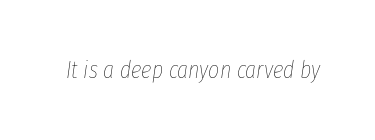
The specimen omits any rule beneath the text block's lines. Is the stroke heavy? The answer is a plain regular-or-lighter. Compared with typical body copy, the letter spacing here is the same. The letters are slanted; this is an italic face.
